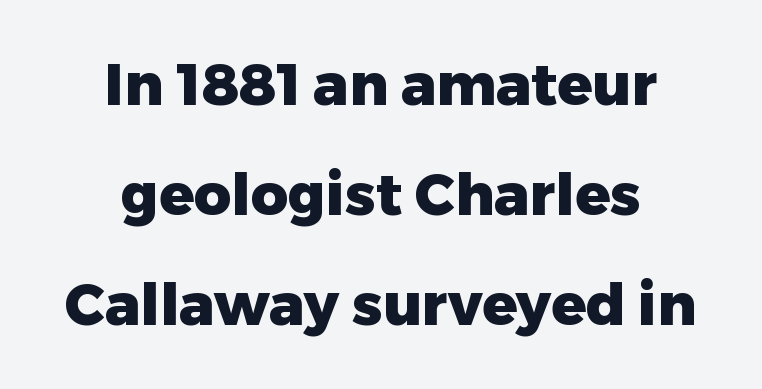
{"serif": "no", "italic": "no", "bold": "yes", "weight": "heavy", "width": "normal", "stroke_contrast": "low", "x_height": "medium", "monospaced": "no", "underline": "no", "align": "center", "line_spacing": "loose", "line_spacing_ratio": 1.9, "letter_spacing": "normal", "letter_spacing_em": 0.0, "glyph_px": 58}
